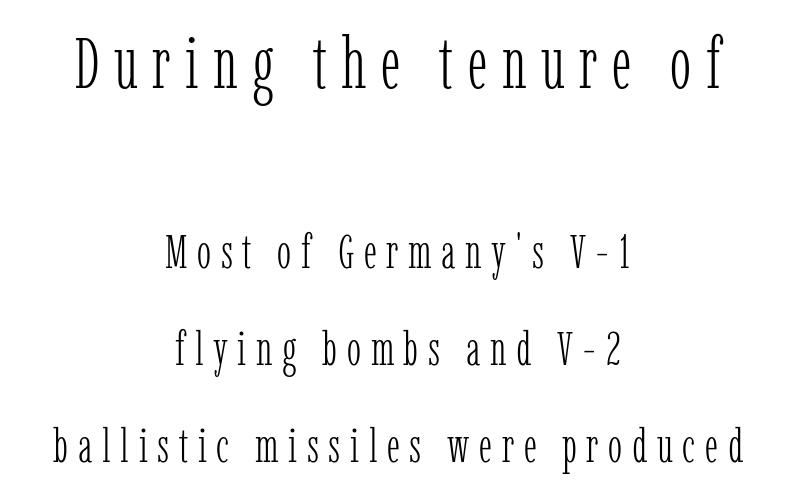
Q: Is the text bold? A: No.
Q: Is the text italic (slanted)? A: No, it is upright.
Q: Is the typeface a serif or a sans-serif typeface? A: Serif.
Q: Is the text underlined? A: No.
Q: How is the paragraph aligned? A: Centered.
Q: Is the spacing between letters normal or unusually wide? A: Unusually wide.
Q: Is the spacing between lines tight, normal or loose? A: Loose.
Q: Which block of text is set in a larger size, the first (top) or the second (bottom)? A: The first (top) one.
Q: Width (condensed, normal, or wide)? A: Condensed.
Q: Stroke contrast? A: Low.
Q: x-height? A: Medium.
Q: Monospaced? A: No.
